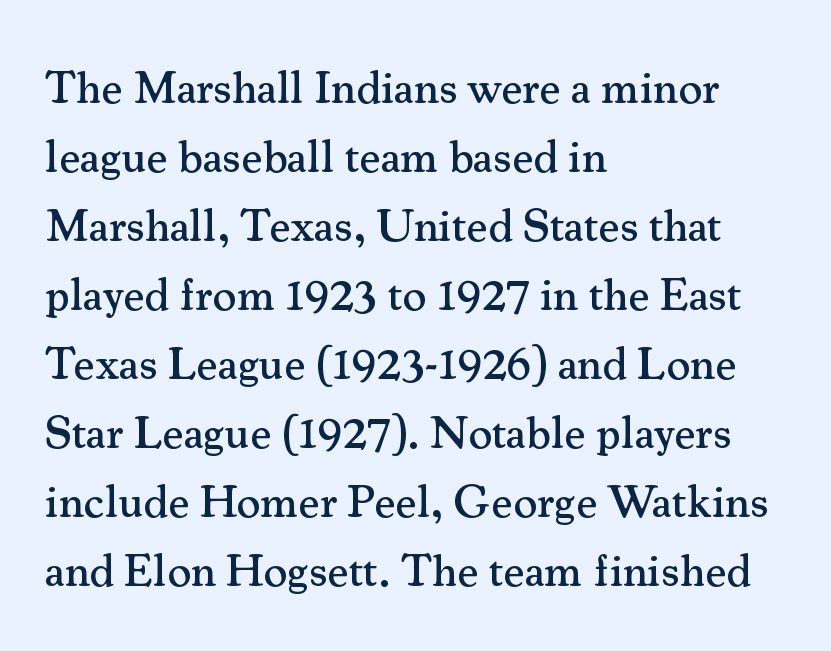
Tracking here is standard; glyphs follow each other at the usual distance. The zone under the glyphs is completely vacant. To sum up the face: it has serifs. Nope, not italic — everything's standing straight.
